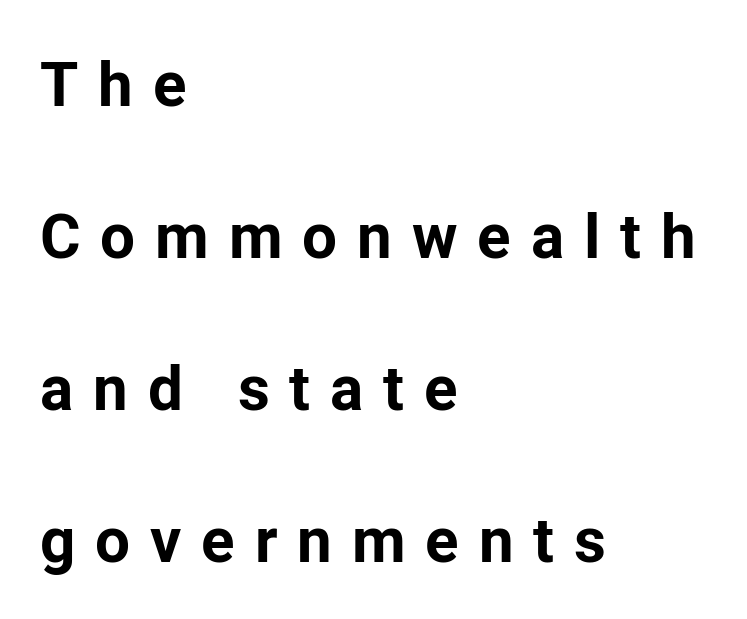
{"serif": "no", "italic": "no", "bold": "yes", "weight": "bold", "width": "normal", "stroke_contrast": "low", "x_height": "medium", "monospaced": "no", "underline": "no", "align": "left", "line_spacing": "loose", "line_spacing_ratio": 2.45, "letter_spacing": "wide", "letter_spacing_em": 0.32, "glyph_px": 62}
